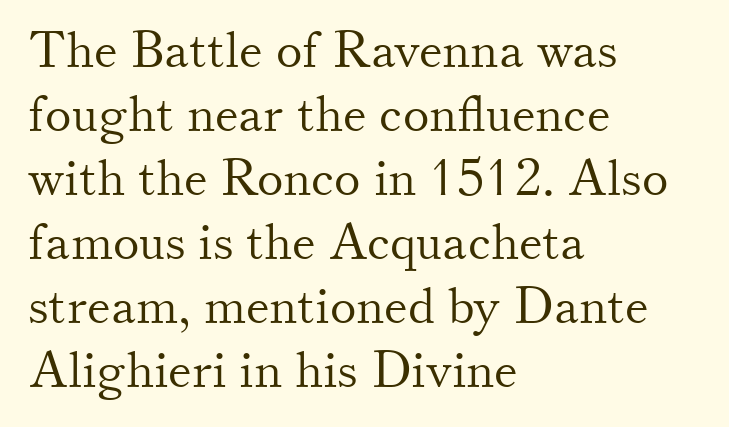
Q: Is the text bold? A: No.
Q: Is the text italic (slanted)? A: No, it is upright.
Q: Is the typeface a serif or a sans-serif typeface? A: Serif.
Q: Is the text underlined? A: No.
Q: How is the paragraph aligned? A: Left-aligned.
Q: Is the spacing between letters normal or unusually wide? A: Normal.
Q: Is the spacing between lines tight, normal or loose? A: Normal.
Q: Width (condensed, normal, or wide)? A: Normal.
Q: Stroke contrast? A: Medium.
Q: x-height? A: Small.
Q: Monospaced? A: No.
